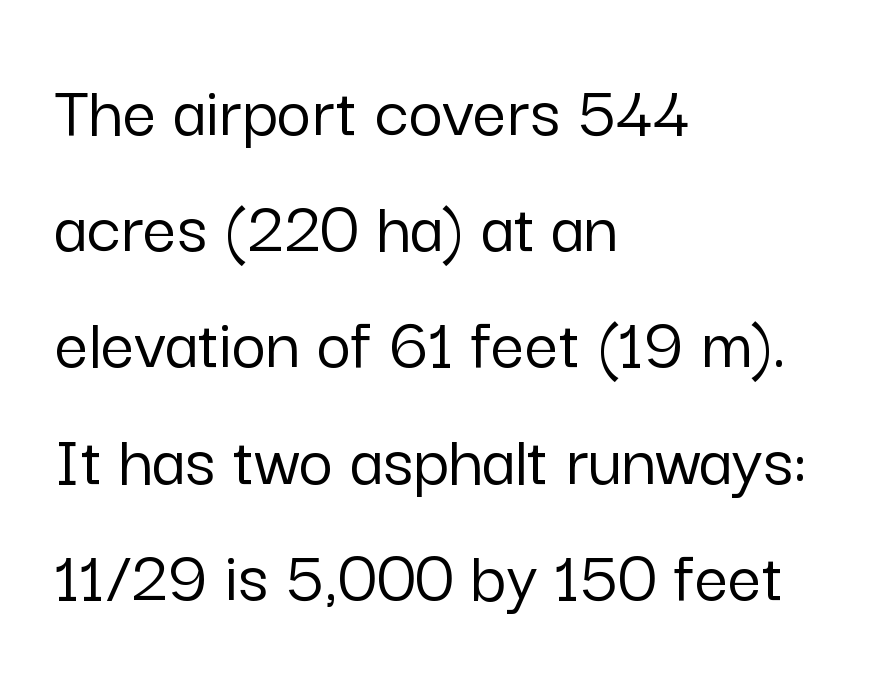
{"serif": "no", "italic": "no", "width": "normal", "stroke_contrast": "low", "x_height": "medium", "monospaced": "no", "underline": "no", "align": "left", "line_spacing": "normal", "line_spacing_ratio": 1.55, "letter_spacing": "normal", "letter_spacing_em": 0.0, "glyph_px": 75}
